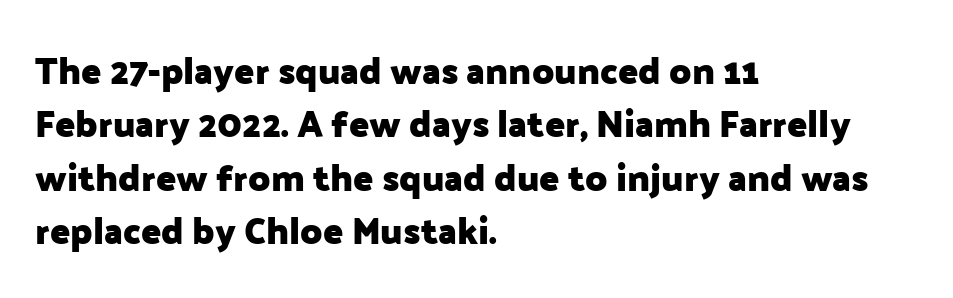
{"serif": "no", "italic": "no", "bold": "yes", "weight": "heavy", "width": "normal", "stroke_contrast": "low", "x_height": "medium", "monospaced": "no", "underline": "no", "align": "left", "line_spacing": "normal", "line_spacing_ratio": 1.44, "letter_spacing": "normal", "letter_spacing_em": 0.0, "glyph_px": 37}
